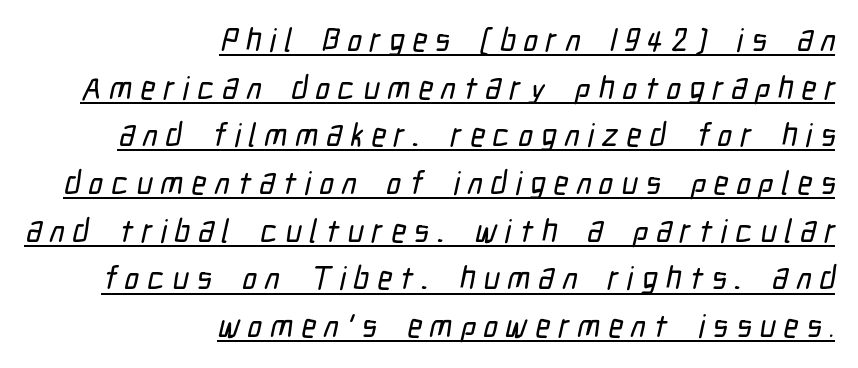
Looks like regular typesetting: each glyph gets only the width it needs. Nope, no serifs anywhere on these letters. The lines are quadded right. Look at the tracking — it's clearly loosened, letters drifting apart. Beneath each row of characters lies a ruled line.
